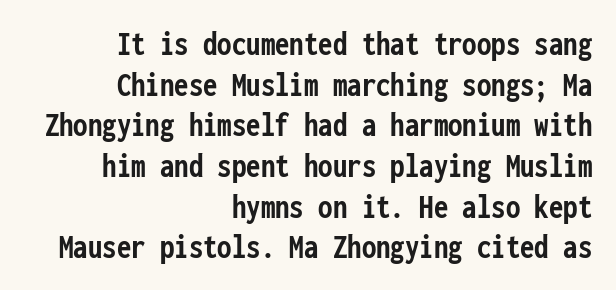
Observe the absence of serifs on each vertical stroke in this sample. Each glyph is drawn with heavy, bold strokes. Letter spacing: default. Compared with typical paragraphs, the rows here are closer together.
